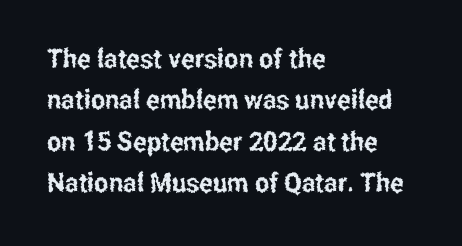
{"italic": "no", "underline": "no", "align": "left", "line_spacing": "normal", "line_spacing_ratio": 1.53, "letter_spacing": "normal", "letter_spacing_em": 0.0, "glyph_px": 27}
